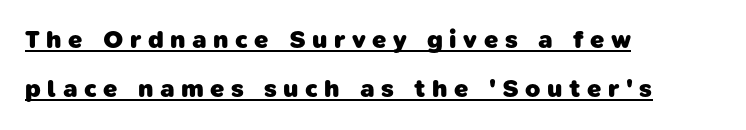
Q: Is the text bold? A: Yes.
Q: Is the text underlined? A: Yes.
Q: How is the paragraph aligned? A: Left-aligned.
Q: Is the spacing between letters normal or unusually wide? A: Unusually wide.
Q: Is the spacing between lines tight, normal or loose? A: Loose.
